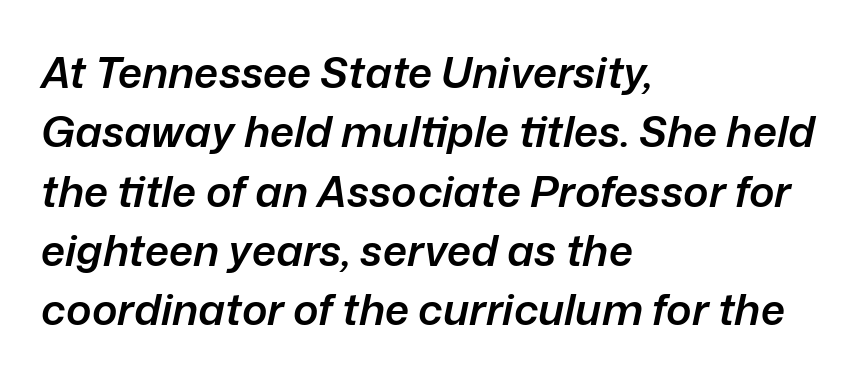
How are the letters spaced? Ordinarily, with no added tracking. The passage shown stacks its lines at a standard gap. The glyphs are unaccompanied by any horizontal stroke below them. This sample is left-justified, so line endings fall wherever the words run out.
